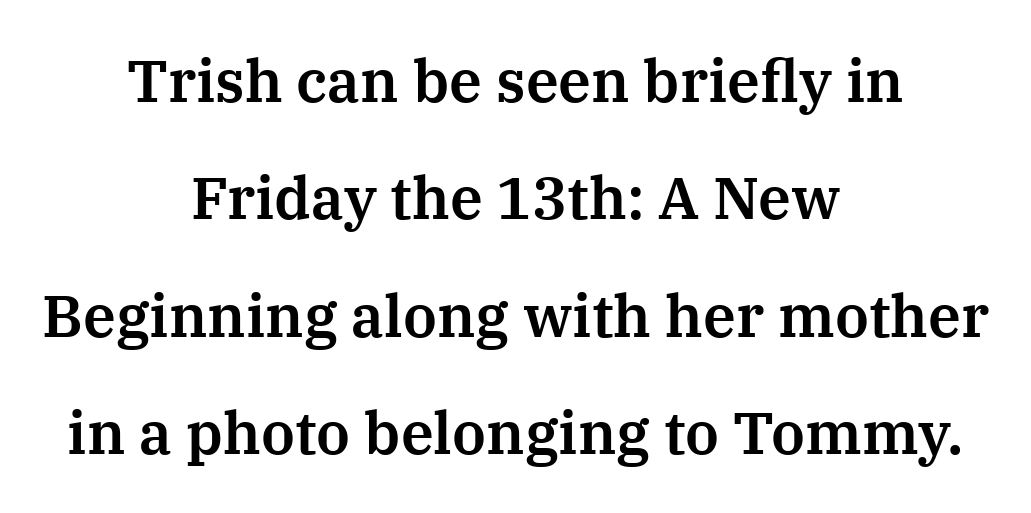
Q: Is the text italic (slanted)? A: No, it is upright.
Q: Is the typeface a serif or a sans-serif typeface? A: Serif.
Q: Is the text underlined? A: No.
Q: How is the paragraph aligned? A: Centered.
Q: Is the spacing between letters normal or unusually wide? A: Normal.
Q: Is the spacing between lines tight, normal or loose? A: Loose.
Q: Width (condensed, normal, or wide)? A: Normal.
Q: Stroke contrast? A: Medium.
Q: x-height? A: Medium.
Q: Monospaced? A: No.
